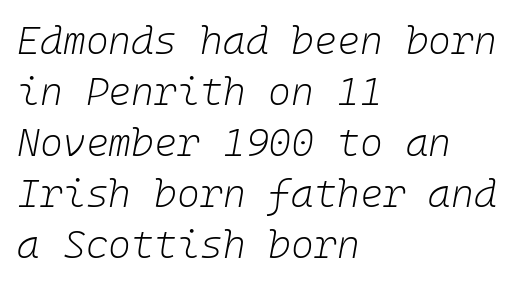
Here the glyphs are tracked normally, forming tight word shapes. No extra ink here — the face is not bold. This is oblique type, the kind used for emphasis or titles. The passage shown stacks its lines at a standard gap. Any mark beneath the type? The region is blank. Visually the block forms a straight wall on the left and a jagged coastline on the right.
